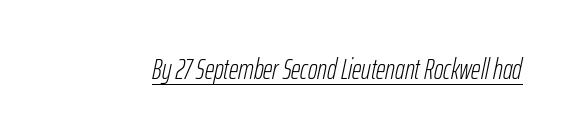
Q: Is the text bold? A: No.
Q: Is the text italic (slanted)? A: Yes, it leans right by about 12 degrees.
Q: Is the text underlined? A: Yes.
Q: Is the spacing between letters normal or unusually wide? A: Normal.
Q: Width (condensed, normal, or wide)? A: Condensed.
Q: Stroke contrast? A: Low.
Q: x-height? A: Medium.
Q: Monospaced? A: No.
